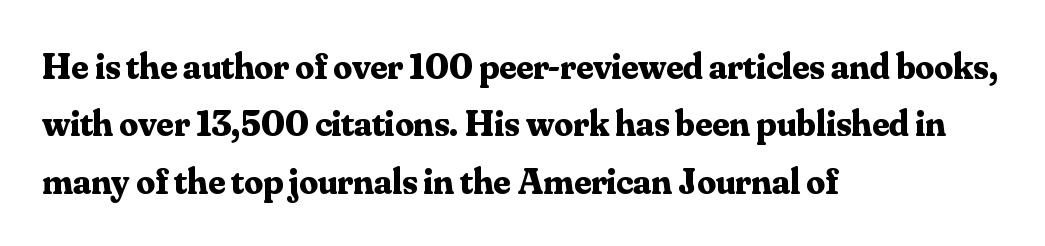
Q: Is the text bold? A: Yes.
Q: Is the text italic (slanted)? A: No, it is upright.
Q: Is the typeface a serif or a sans-serif typeface? A: Serif.
Q: Is the text underlined? A: No.
Q: How is the paragraph aligned? A: Left-aligned.
Q: Is the spacing between letters normal or unusually wide? A: Normal.
Q: Is the spacing between lines tight, normal or loose? A: Normal.
Q: Width (condensed, normal, or wide)? A: Normal.
Q: Stroke contrast? A: Medium.
Q: x-height? A: Small.
Q: Monospaced? A: No.
